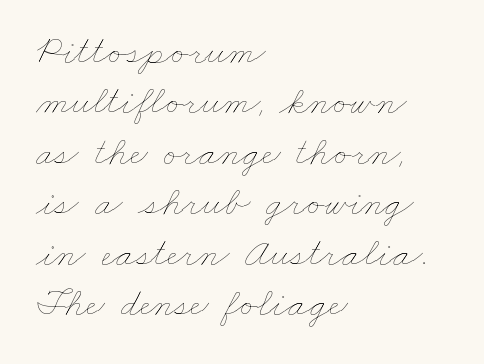
The image shows 40 px thin, wide type; set left-aligned, normal line spacing (1.26x), normal letter spacing, not underlined; low stroke contrast and a small x-height.
